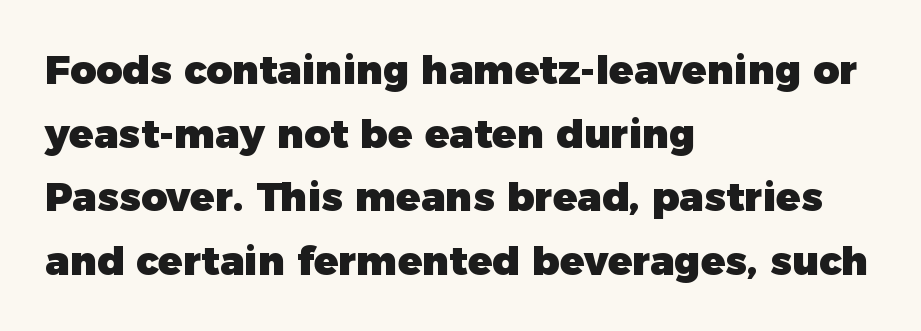
{"serif": "no", "italic": "no", "bold": "yes", "weight": "heavy", "width": "normal", "stroke_contrast": "low", "x_height": "medium", "monospaced": "no", "underline": "no", "align": "left", "line_spacing": "normal", "line_spacing_ratio": 1.59, "letter_spacing": "normal", "letter_spacing_em": 0.0, "glyph_px": 40}
